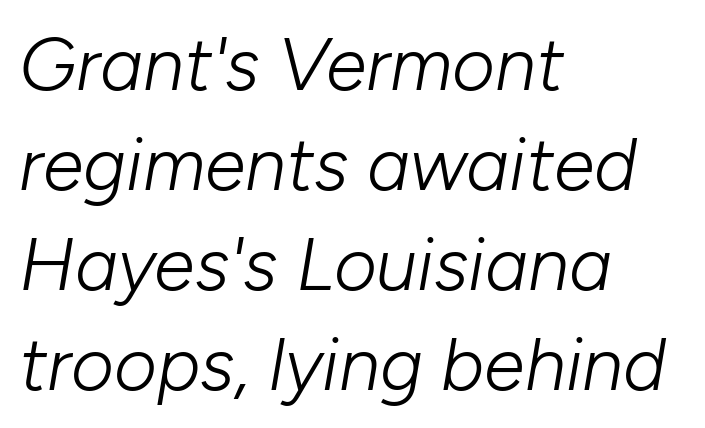
Is this a fixed-width face? No — the glyphs have proportional, varying widths. An italicized treatment has been applied to the whole sample. Line beginnings align vertically; line endings do not. Check under the words: just untouched page.
